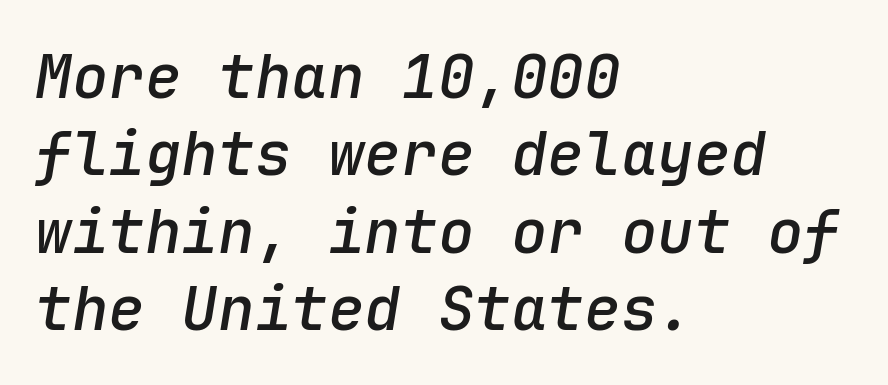
The image shows 61 px semibold type, italic (leaning right), monospaced; set left-aligned, normal line spacing (1.27x), normal letter spacing, not underlined; low stroke contrast and a medium x-height.
